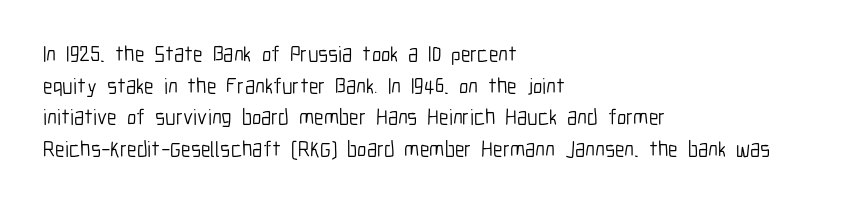
Q: Is the text bold? A: No.
Q: Is the text italic (slanted)? A: No, it is upright.
Q: Is the text underlined? A: No.
Q: How is the paragraph aligned? A: Left-aligned.
Q: Is the spacing between letters normal or unusually wide? A: Normal.
Q: Is the spacing between lines tight, normal or loose? A: Normal.
